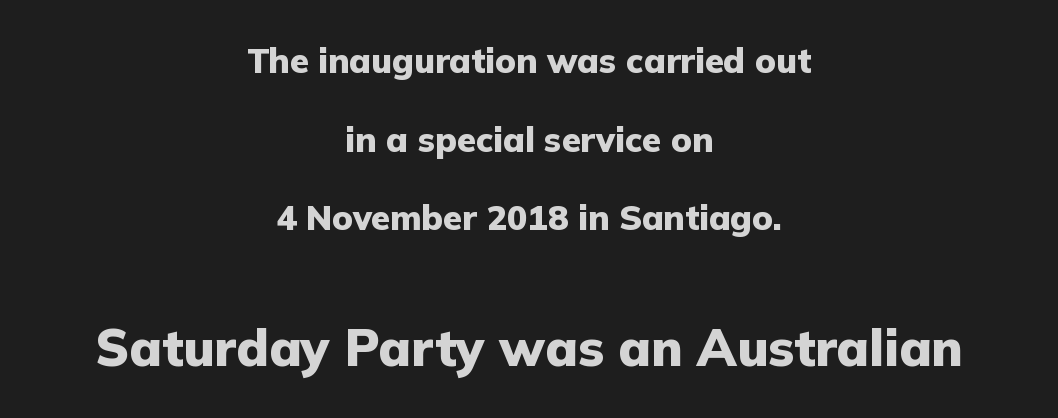
{"serif": "no", "italic": "no", "bold": "yes", "weight": "heavy", "width": "normal", "stroke_contrast": "low", "x_height": "medium", "monospaced": "no", "underline": "no", "align": "center", "line_spacing": "loose", "line_spacing_ratio": 2.31, "letter_spacing": "normal", "letter_spacing_em": 0.0, "larger_block": "second", "size_ratio": 1.5, "glyph_px": 51}
